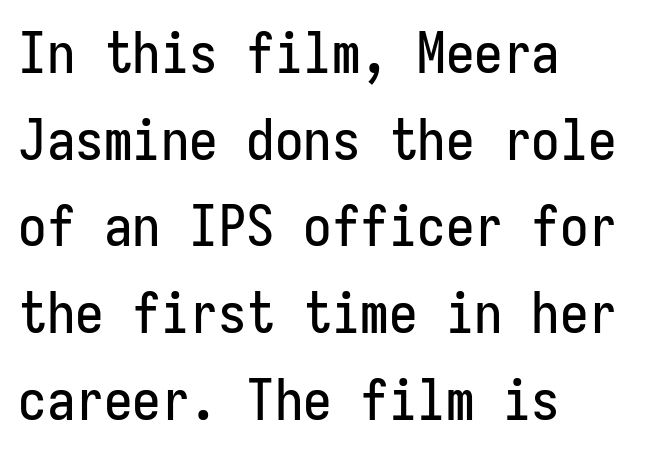
Q: Is the text italic (slanted)? A: No, it is upright.
Q: Is the typeface a serif or a sans-serif typeface? A: Sans-serif.
Q: Is the text underlined? A: No.
Q: How is the paragraph aligned? A: Left-aligned.
Q: Is the spacing between letters normal or unusually wide? A: Normal.
Q: Is the spacing between lines tight, normal or loose? A: Normal.
Q: Width (condensed, normal, or wide)? A: Condensed.
Q: Stroke contrast? A: Low.
Q: x-height? A: Medium.
Q: Monospaced? A: Yes.
